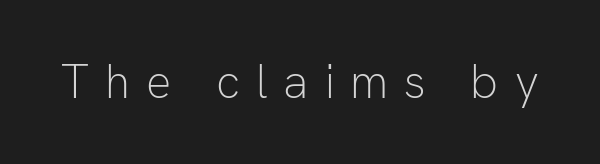
The glyphs in this specimen are sans serif. The letters advance in unequal steps, a hallmark of proportional type. Spacing between characters has been opened up far beyond the box default. Ordinary non-slanted type is in use. Heft: none added — not bold.
